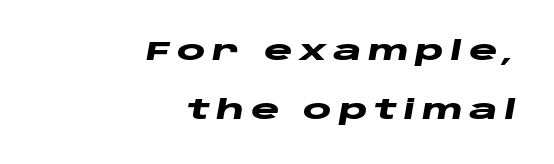
{"italic": "yes", "lean": "right", "slant_degrees": 10, "bold": "yes", "underline": "no", "align": "right", "line_spacing": "loose", "line_spacing_ratio": 2.18, "letter_spacing": "wide", "letter_spacing_em": 0.24, "glyph_px": 27}
